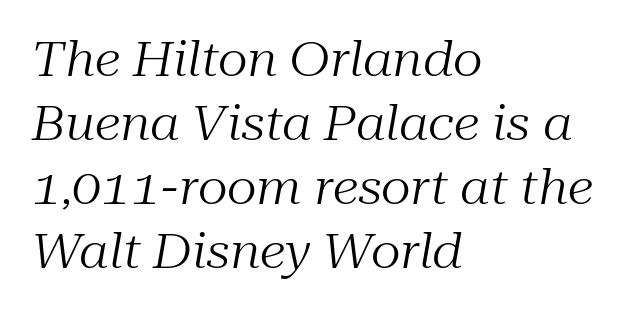
Q: Is the text bold? A: No.
Q: Is the text italic (slanted)? A: Yes, it leans right by about 10 degrees.
Q: Is the typeface a serif or a sans-serif typeface? A: Serif.
Q: Is the text underlined? A: No.
Q: How is the paragraph aligned? A: Left-aligned.
Q: Is the spacing between letters normal or unusually wide? A: Normal.
Q: Is the spacing between lines tight, normal or loose? A: Normal.
Q: Width (condensed, normal, or wide)? A: Normal.
Q: Stroke contrast? A: Medium.
Q: x-height? A: Medium.
Q: Monospaced? A: No.
